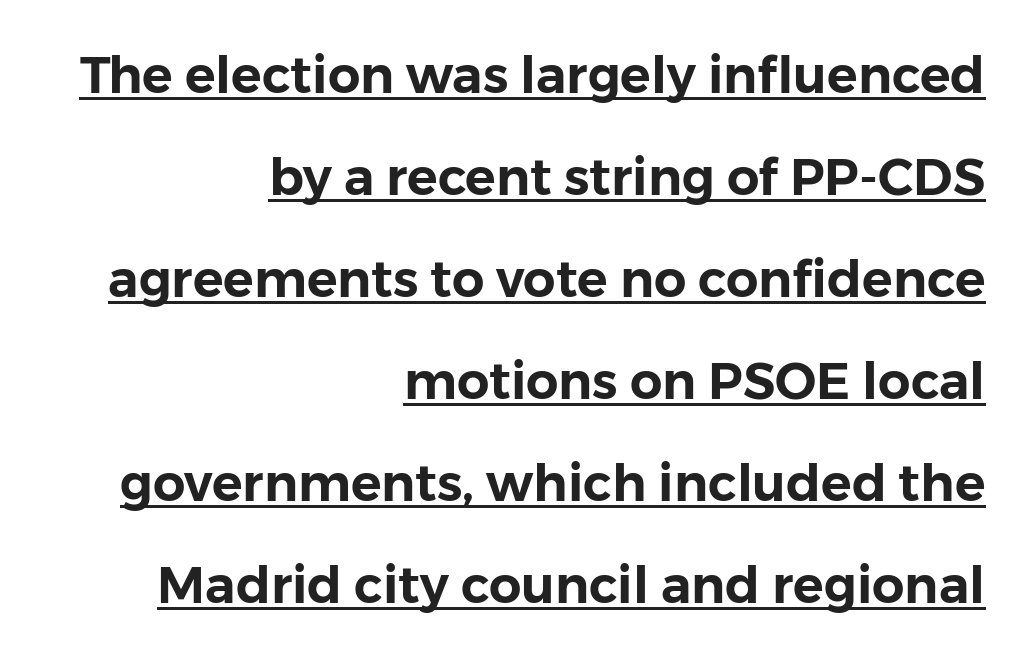
The image shows 51 px sans-serif type, upright; set right-aligned, loose line spacing (2.0x), normal letter spacing, underlined; low stroke contrast and a medium x-height.
